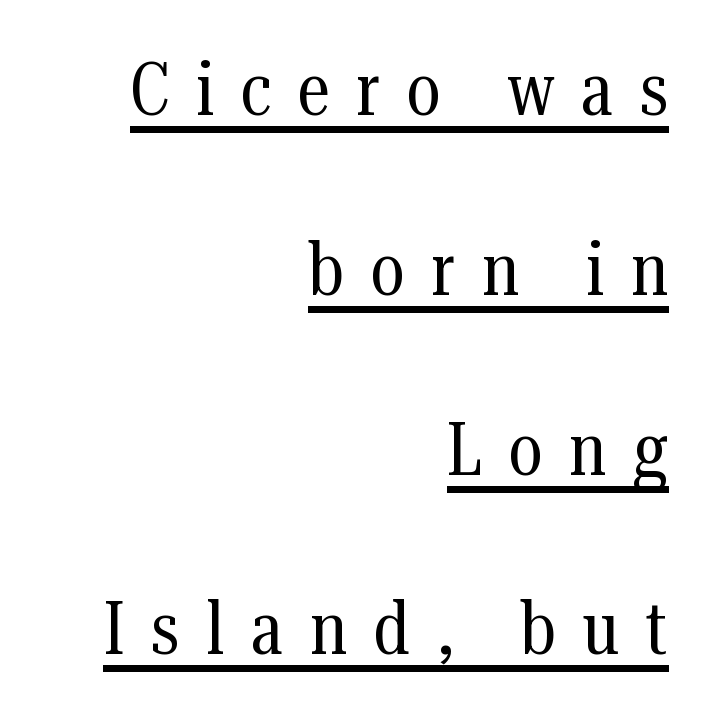
A typesetter would call this heavily tracked-out type. This block would shrink considerably if given ordinary leading; it's expanded now. Compared with undecorated copy, this sample adds a rule below the words. Spacing verdict: proportional, widths tailored to each character. The letters stand upright; this is a roman face.
